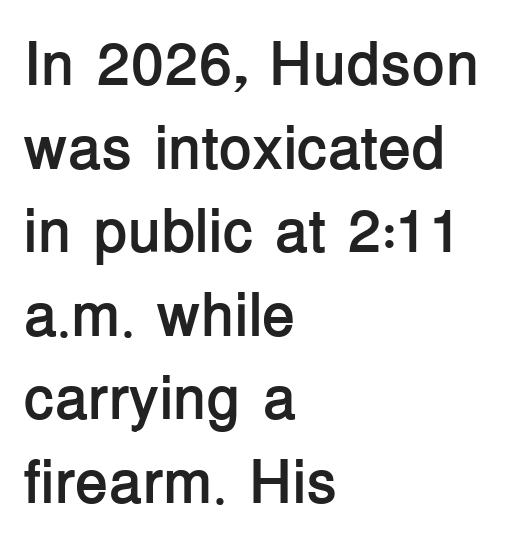
{"serif": "no", "italic": "no", "bold": "yes", "weight": "semibold", "width": "normal", "stroke_contrast": "low", "x_height": "medium", "monospaced": "no", "underline": "no", "align": "left", "line_spacing": "normal", "line_spacing_ratio": 1.37, "letter_spacing": "normal", "letter_spacing_em": 0.0, "glyph_px": 61}
